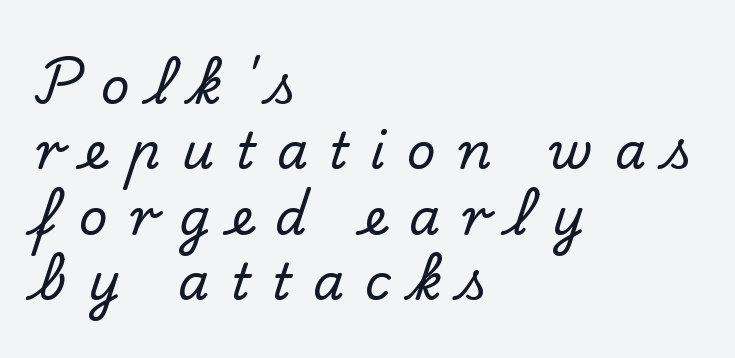
Q: Is the text italic (slanted)? A: Yes.
Q: Is the typeface a serif or a sans-serif typeface? A: Serif.
Q: Is the text underlined? A: No.
Q: How is the paragraph aligned? A: Left-aligned.
Q: Is the spacing between letters normal or unusually wide? A: Unusually wide.
Q: Is the spacing between lines tight, normal or loose? A: Normal.
Q: Width (condensed, normal, or wide)? A: Normal.
Q: Stroke contrast? A: Low.
Q: x-height? A: Small.
Q: Monospaced? A: No.
